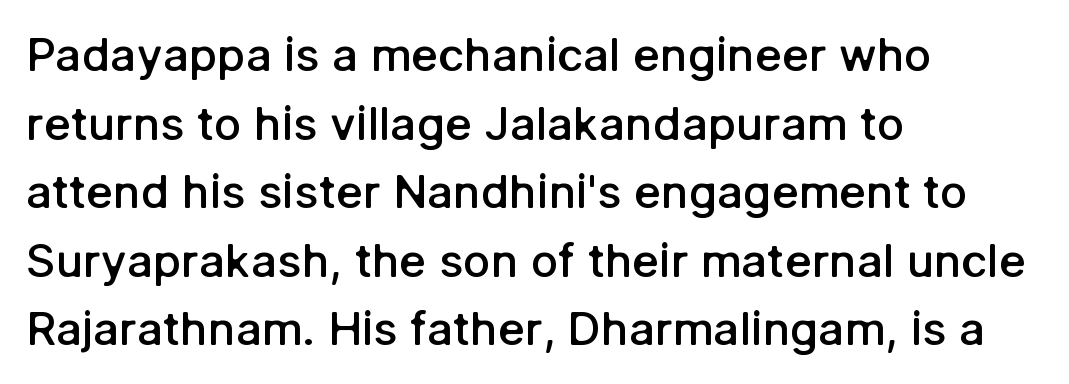
The image shows 46 px semibold sans-serif type, upright; set left-aligned, normal line spacing (1.49x), normal letter spacing, not underlined; low stroke contrast and a medium x-height.
